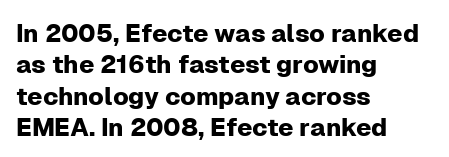
Q: Is the text italic (slanted)? A: No, it is upright.
Q: Is the text underlined? A: No.
Q: How is the paragraph aligned? A: Left-aligned.
Q: Is the spacing between letters normal or unusually wide? A: Normal.
Q: Is the spacing between lines tight, normal or loose? A: Normal.
